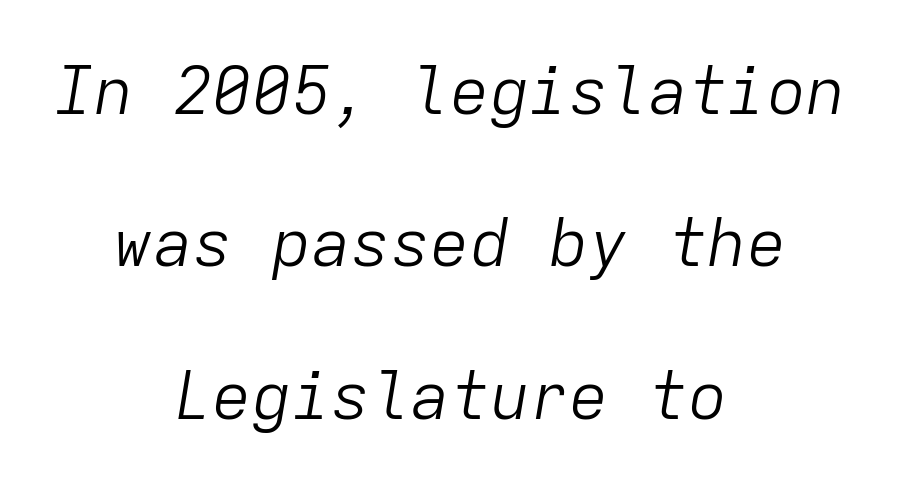
{"italic": "yes", "lean": "right", "slant_degrees": 9, "bold": "no", "weight": "light", "width": "normal", "stroke_contrast": "low", "x_height": "medium", "monospaced": "yes", "underline": "no", "align": "center", "line_spacing": "loose", "line_spacing_ratio": 2.31, "letter_spacing": "normal", "letter_spacing_em": 0.0, "glyph_px": 66}
